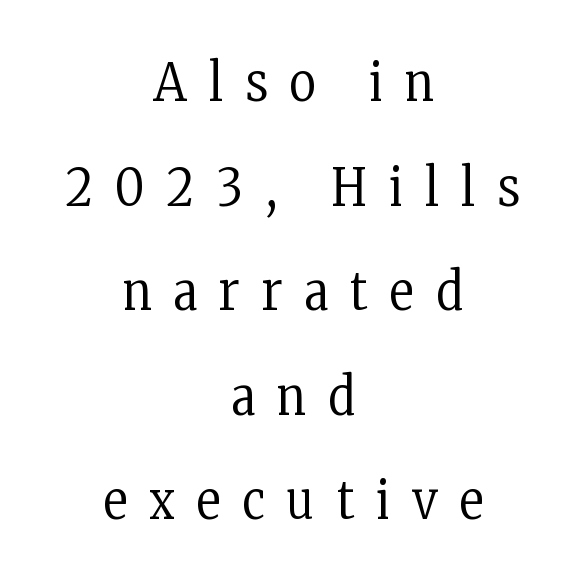
The image shows 52 px regular-weight, condensed serif type, upright; set centered, loose line spacing (2.01x), unusually wide letter spacing (+0.43 em), not underlined; low stroke contrast and a medium x-height.
